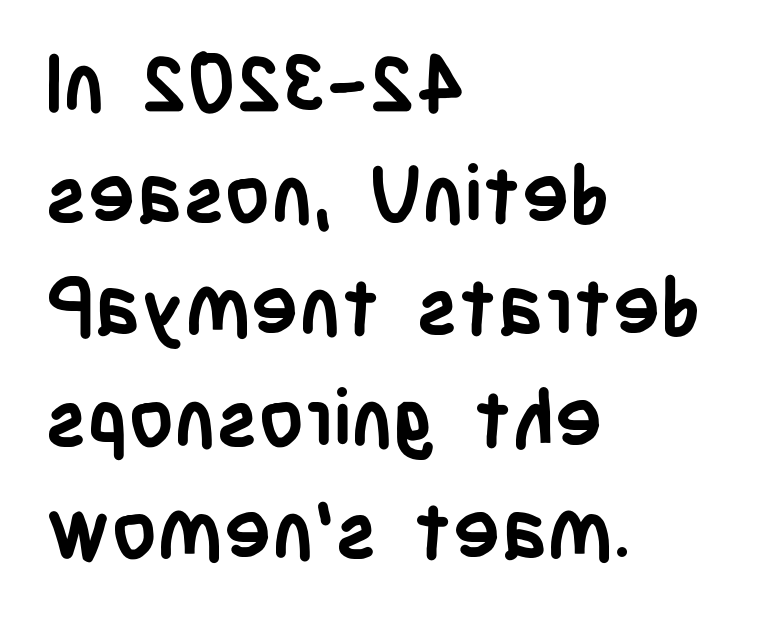
{"serif": "no", "italic": "no", "bold": "yes", "weight": "semibold", "width": "condensed", "stroke_contrast": "low", "x_height": "large", "monospaced": "no", "underline": "no", "align": "left", "line_spacing": "normal", "line_spacing_ratio": 1.4, "letter_spacing": "normal", "letter_spacing_em": 0.0, "glyph_px": 80}
